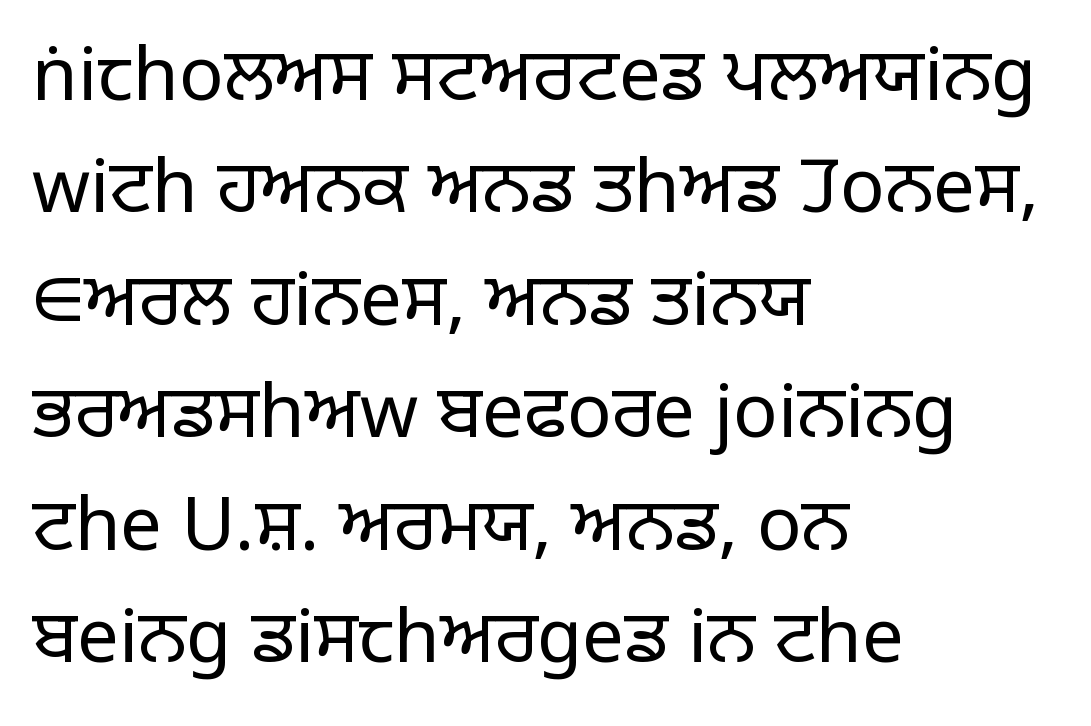
{"serif": "no", "italic": "no", "bold": "no", "weight": "light", "width": "normal", "stroke_contrast": "low", "x_height": "large", "monospaced": "no", "underline": "no", "align": "left", "line_spacing": "normal", "line_spacing_ratio": 1.52, "letter_spacing": "normal", "letter_spacing_em": 0.0, "glyph_px": 74}
